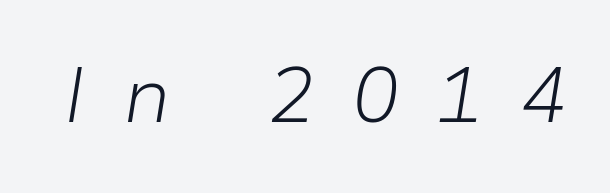
{"italic": "yes", "lean": "right", "slant_degrees": 9, "bold": "no", "weight": "light", "width": "normal", "stroke_contrast": "low", "x_height": "medium", "monospaced": "no", "underline": "no", "letter_spacing": "wide", "letter_spacing_em": 0.48, "glyph_px": 78}
